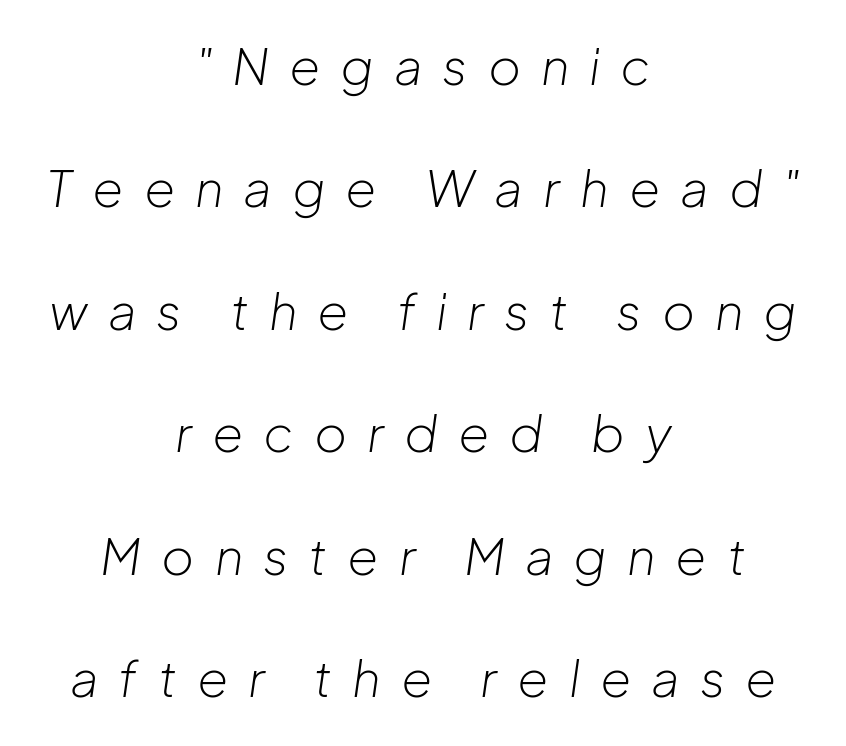
Q: Is the text bold? A: No.
Q: Is the text italic (slanted)? A: Yes, it leans right by about 8 degrees.
Q: Is the text underlined? A: No.
Q: How is the paragraph aligned? A: Centered.
Q: Is the spacing between letters normal or unusually wide? A: Unusually wide.
Q: Is the spacing between lines tight, normal or loose? A: Loose.
Q: Width (condensed, normal, or wide)? A: Normal.
Q: Stroke contrast? A: Low.
Q: x-height? A: Medium.
Q: Monospaced? A: No.
